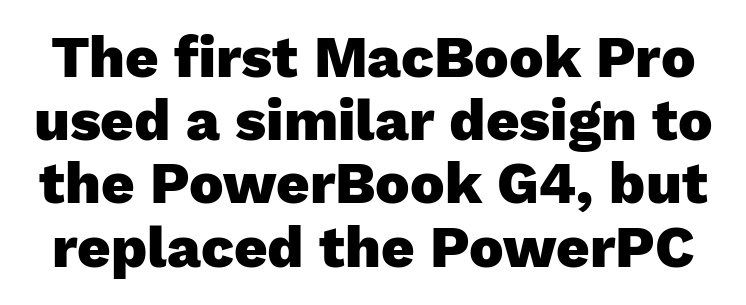
{"serif": "no", "italic": "no", "bold": "yes", "weight": "heavy", "width": "normal", "stroke_contrast": "low", "x_height": "medium", "monospaced": "no", "underline": "no", "line_spacing": "tight", "line_spacing_ratio": 1.09, "letter_spacing": "normal", "letter_spacing_em": 0.0, "glyph_px": 58}
